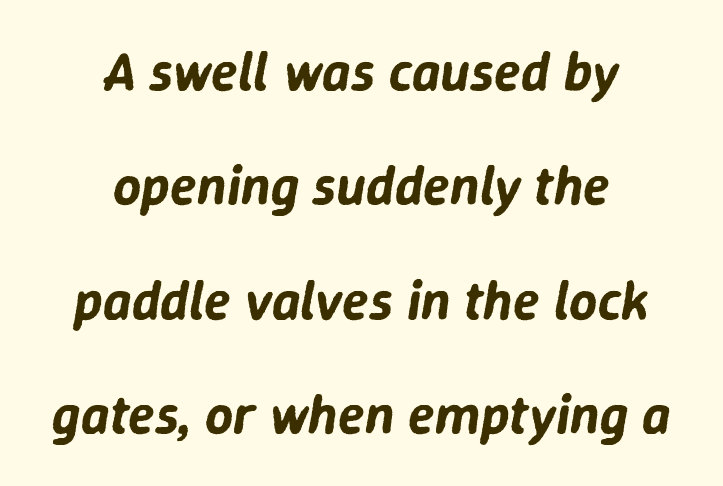
The image shows 55 px text type, italic (leaning right); set centered, loose line spacing (2.08x), normal letter spacing, not underlined; low stroke contrast and a medium x-height.
